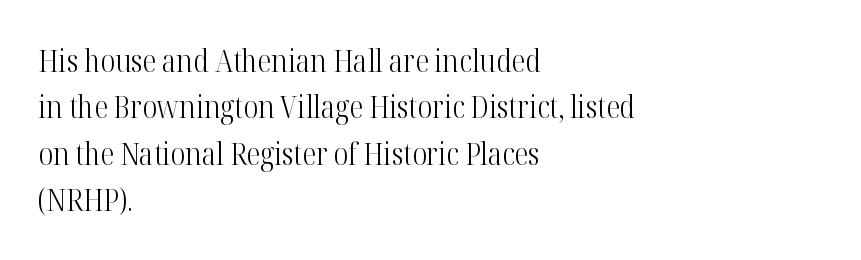
{"serif": "yes", "italic": "no", "bold": "no", "weight": "light", "width": "condensed", "stroke_contrast": "high", "x_height": "medium", "monospaced": "no", "underline": "no", "align": "left", "line_spacing": "normal", "line_spacing_ratio": 1.5, "letter_spacing": "normal", "letter_spacing_em": 0.0, "glyph_px": 31}
